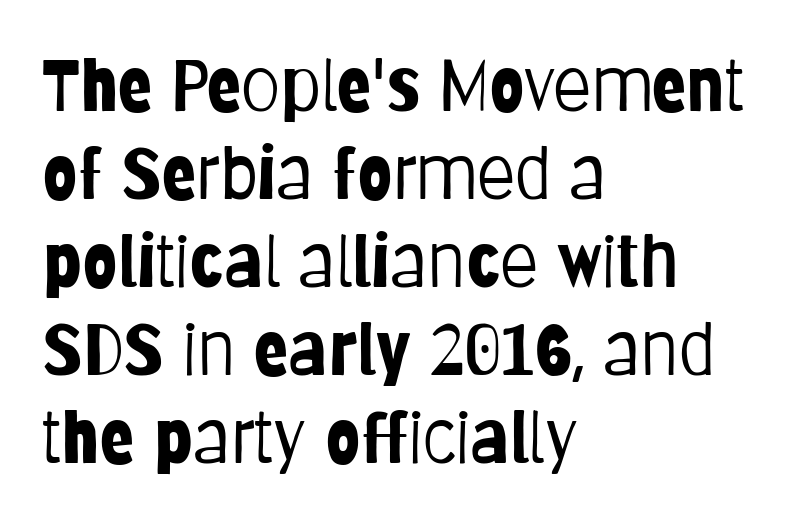
In terms of letterspacing, this is plain default setting. Characters remain perfectly vertical along every line. The space directly below the letters is spotless. Spacing verdict: proportional, widths tailored to each character.
